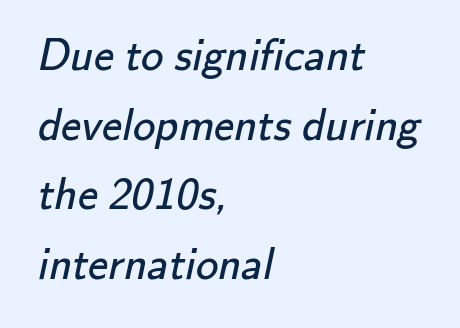
Q: Is the text bold? A: No.
Q: Is the typeface a serif or a sans-serif typeface? A: Sans-serif.
Q: Is the text underlined? A: No.
Q: How is the paragraph aligned? A: Left-aligned.
Q: Is the spacing between letters normal or unusually wide? A: Normal.
Q: Is the spacing between lines tight, normal or loose? A: Normal.
Q: Width (condensed, normal, or wide)? A: Normal.
Q: Stroke contrast? A: Low.
Q: x-height? A: Small.
Q: Monospaced? A: No.
